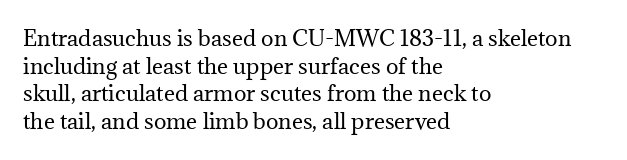
{"italic": "no", "bold": "no", "underline": "no", "align": "left", "line_spacing": "normal", "line_spacing_ratio": 1.32, "letter_spacing": "normal", "letter_spacing_em": 0.0, "glyph_px": 21}
